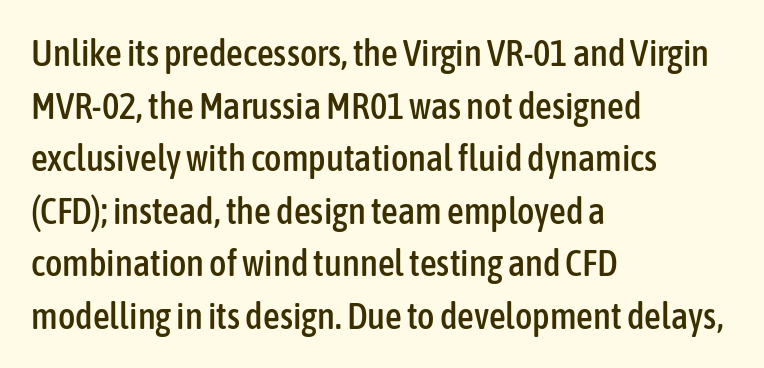
The image shows 37 px condensed sans-serif type, upright; set left-aligned, normal line spacing (1.42x), normal letter spacing, not underlined; low stroke contrast and a medium x-height.
